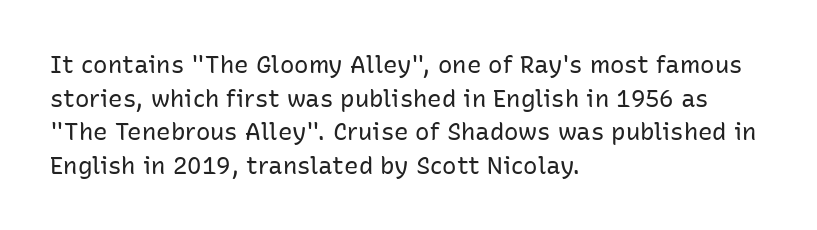
Does the copy run flush right? No — it runs flush left. Does extra space separate the letters? No, they use regular spacing. The letters look calm and open, with moderate or lighter stems. Beneath every word, the page is bare. Normally led — the rows are evenly, conventionally spaced.
